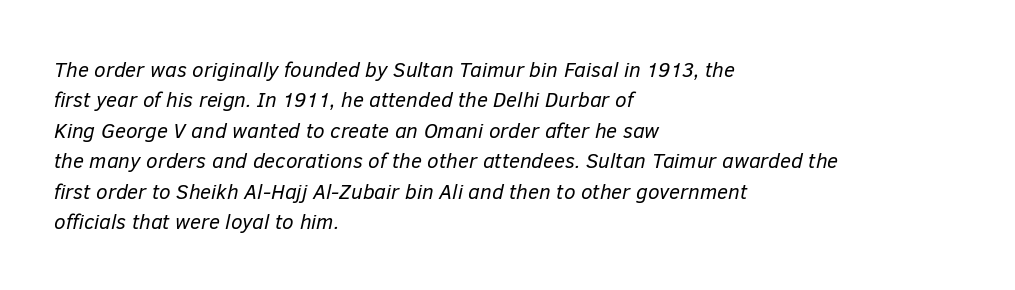
Q: Is the text bold? A: No.
Q: Is the text italic (slanted)? A: Yes, it leans right by about 12 degrees.
Q: Is the text underlined? A: No.
Q: How is the paragraph aligned? A: Left-aligned.
Q: Is the spacing between letters normal or unusually wide? A: Normal.
Q: Is the spacing between lines tight, normal or loose? A: Normal.
